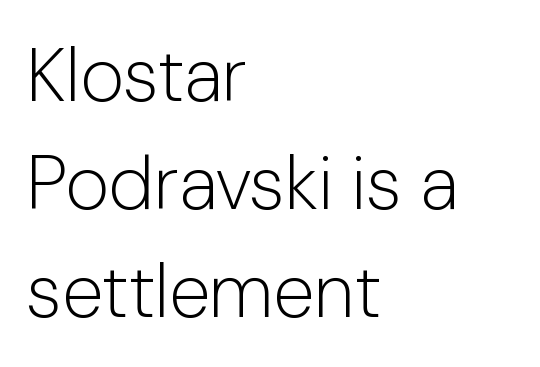
Q: Is the text bold? A: No.
Q: Is the text italic (slanted)? A: No, it is upright.
Q: Is the typeface a serif or a sans-serif typeface? A: Sans-serif.
Q: Is the text underlined? A: No.
Q: How is the paragraph aligned? A: Left-aligned.
Q: Is the spacing between letters normal or unusually wide? A: Normal.
Q: Is the spacing between lines tight, normal or loose? A: Normal.
Q: Width (condensed, normal, or wide)? A: Normal.
Q: Stroke contrast? A: Low.
Q: x-height? A: Medium.
Q: Monospaced? A: No.
